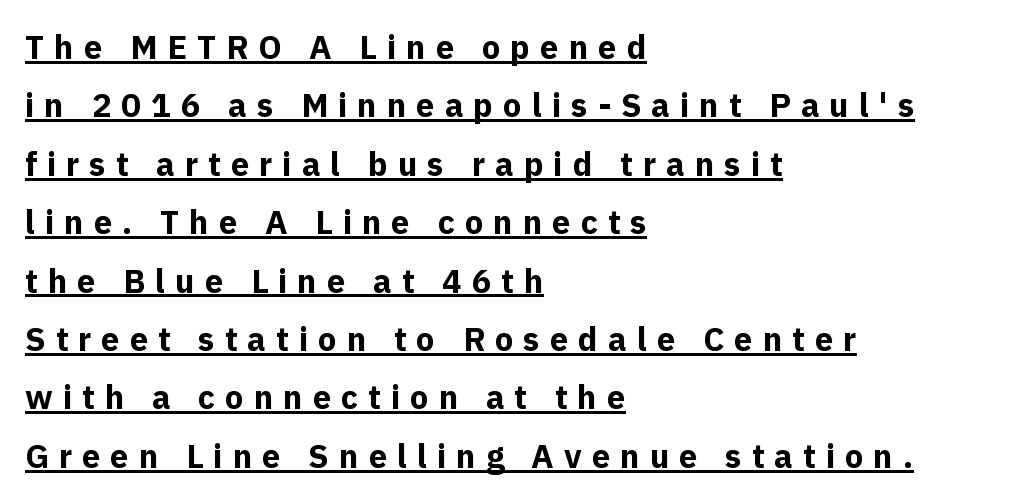
{"serif": "no", "italic": "no", "bold": "yes", "weight": "bold", "width": "normal", "x_height": "medium", "monospaced": "no", "underline": "yes", "align": "left", "line_spacing_ratio": 1.77, "letter_spacing": "wide", "letter_spacing_em": 0.3, "glyph_px": 33}
